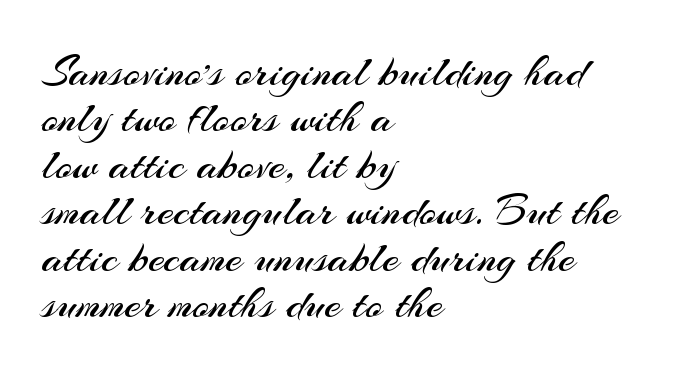
{"serif": "no", "bold": "no", "weight": "regular", "width": "normal", "stroke_contrast": "medium", "x_height": "small", "monospaced": "no", "underline": "no", "align": "left", "line_spacing": "tight", "line_spacing_ratio": 1.01, "letter_spacing": "normal", "letter_spacing_em": 0.0, "glyph_px": 46}
